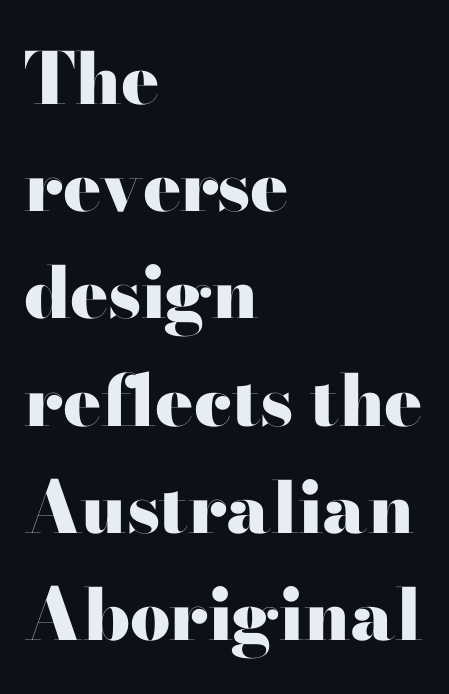
Type style note: has serifs. Posture: upright roman. Tracking value appears to be zero — textbook default spacing. Left-aligned paragraph, ragged on the right. Think of a printed novel: that variable character pitch is what you see here.
